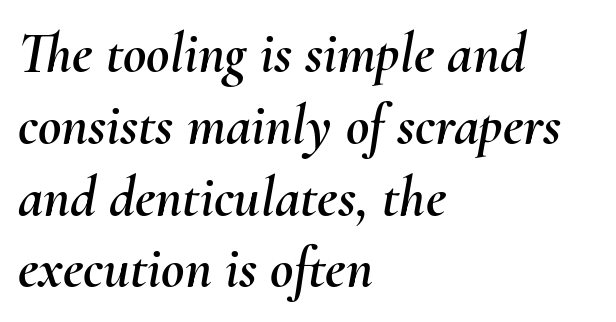
Each letter keeps its own natural width here, so spacing adapts to shape. Compared with typical paragraphs, the rows here are spaced about the same. Horizontally, the lines are justified to the leading edge only. The face used here has a pronounced slope to its letters.
